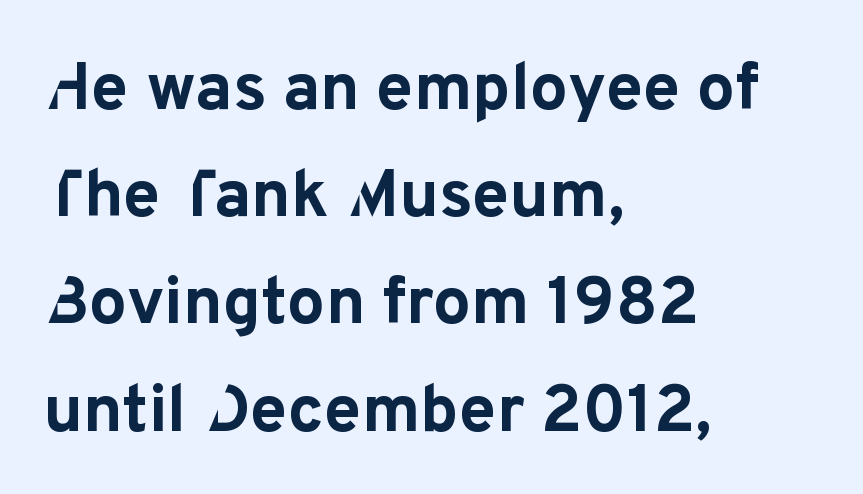
Is there much room between lines? A standard amount, neither cramped nor airy. The passage shown is typeset with a sans-serif family. Reading down the block, your eye returns to a fixed left position each line. Is there any slant? The stems are plumb. Beneath every word, the page is bare.
